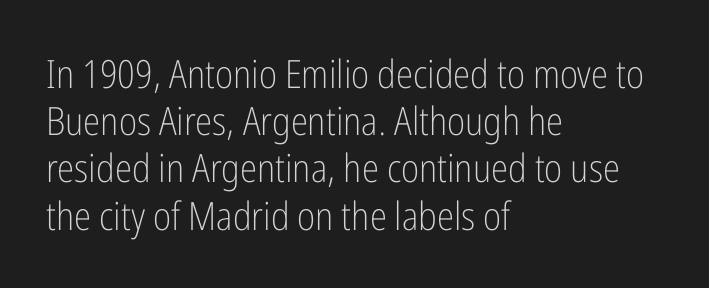
Q: Is the text bold? A: No.
Q: Is the text italic (slanted)? A: No, it is upright.
Q: Is the typeface a serif or a sans-serif typeface? A: Sans-serif.
Q: Is the text underlined? A: No.
Q: How is the paragraph aligned? A: Left-aligned.
Q: Is the spacing between letters normal or unusually wide? A: Normal.
Q: Width (condensed, normal, or wide)? A: Condensed.
Q: Stroke contrast? A: Low.
Q: x-height? A: Medium.
Q: Monospaced? A: No.
